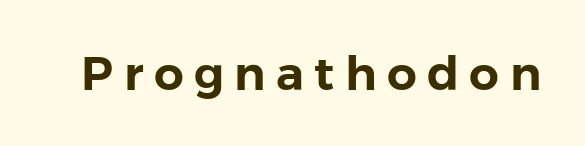
{"serif": "no", "italic": "no", "width": "normal", "stroke_contrast": "low", "x_height": "medium", "monospaced": "no", "underline": "no", "letter_spacing": "wide", "letter_spacing_em": 0.22, "glyph_px": 47}
